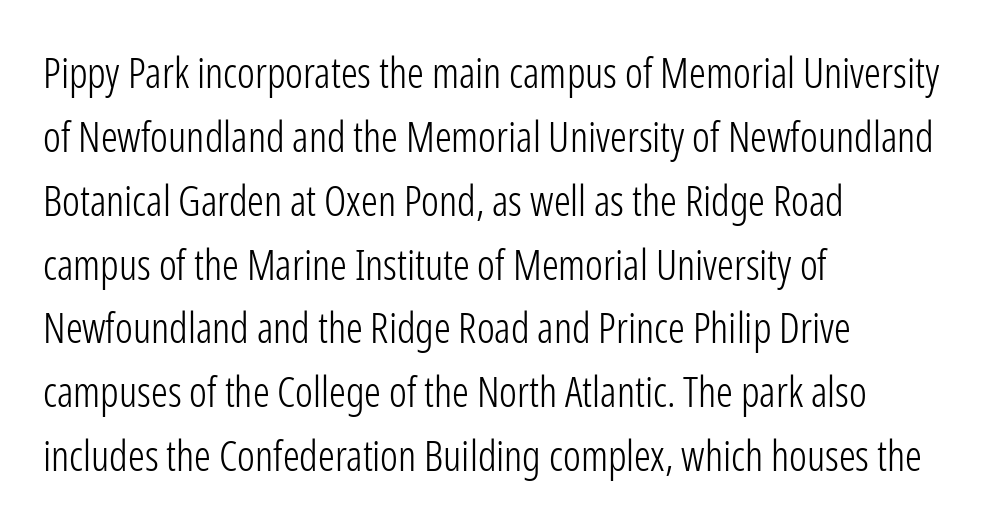
The image shows 42 px light, condensed sans-serif type, upright; set left-aligned, normal line spacing (1.52x), normal letter spacing, not underlined; low stroke contrast and a medium x-height.
